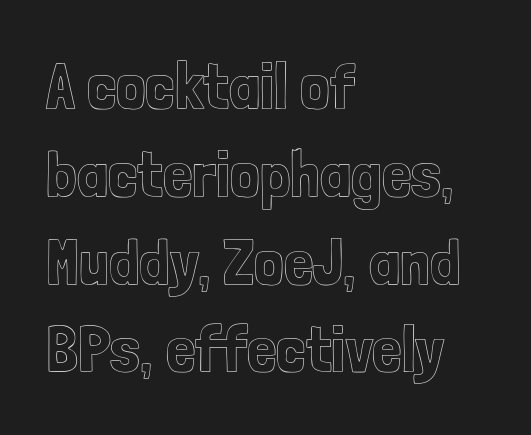
{"italic": "no", "width": "condensed", "x_height": "medium", "monospaced": "no", "underline": "no", "align": "left", "line_spacing": "normal", "line_spacing_ratio": 1.33, "letter_spacing": "normal", "letter_spacing_em": 0.0, "glyph_px": 66}
